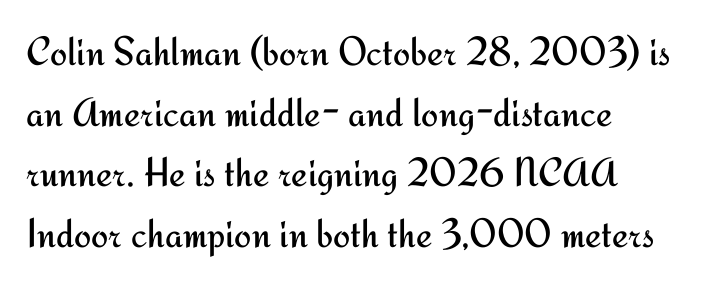
The image shows 41 px regular-weight sans-serif type, upright; set left-aligned, normal line spacing (1.48x), normal letter spacing, not underlined; medium stroke contrast and a small x-height.
